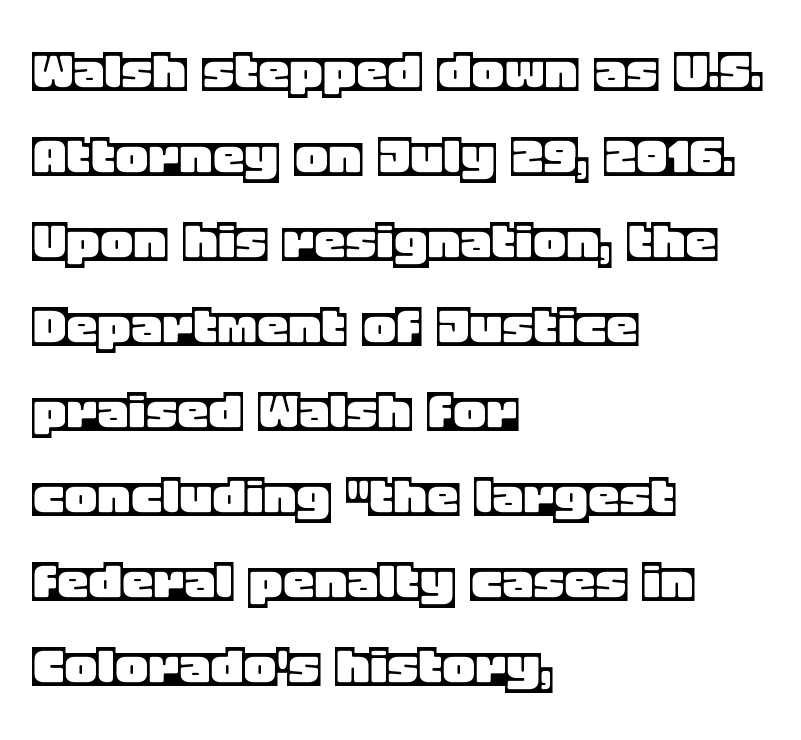
{"italic": "no", "width": "normal", "x_height": "large", "monospaced": "no", "underline": "no", "align": "left", "line_spacing": "normal", "line_spacing_ratio": 1.35, "letter_spacing": "normal", "letter_spacing_em": 0.0, "glyph_px": 63}
